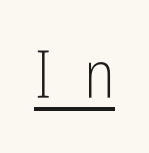
Q: Is the text bold? A: No.
Q: Is the text italic (slanted)? A: No, it is upright.
Q: Is the typeface a serif or a sans-serif typeface? A: Sans-serif.
Q: Is the text underlined? A: Yes.
Q: Is the spacing between letters normal or unusually wide? A: Unusually wide.
Q: Width (condensed, normal, or wide)? A: Condensed.
Q: Stroke contrast? A: Low.
Q: x-height? A: Medium.
Q: Monospaced? A: No.
